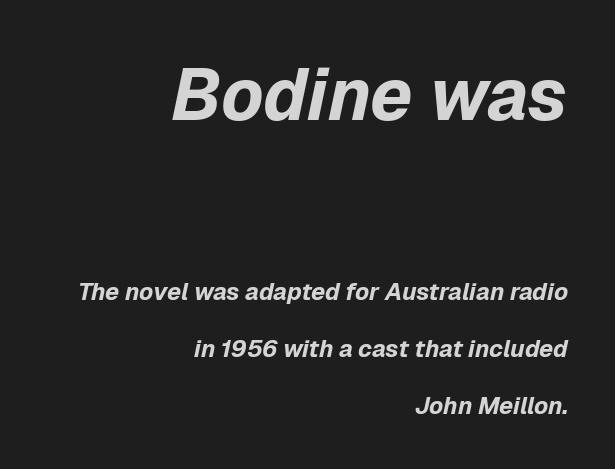
A student would notice the top passage is typeset larger than what follows. The letters are slanted; this is an italic face. The letters are bold, with thick, heavy strokes. The area under the type is left untouched. The vertical gap from one line to the next is large.
